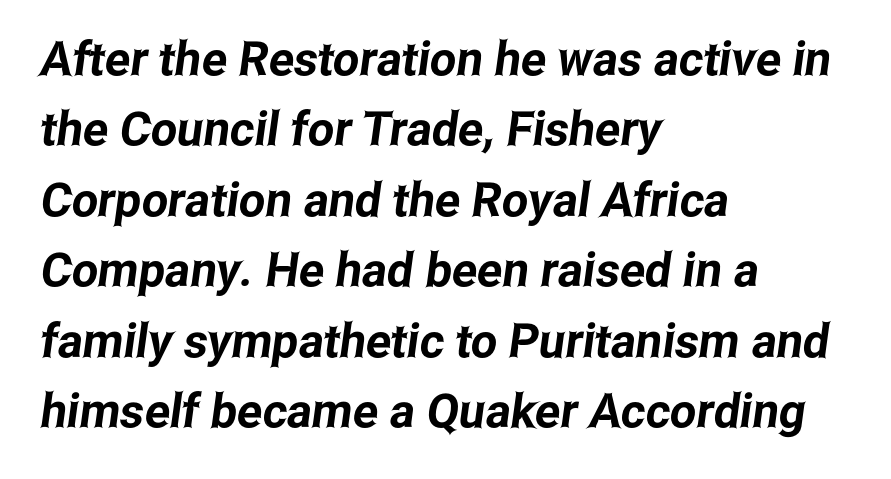
Only glyphs here, with clear space below each row. A student would call this left alignment; a typographer would say flush left, rag right. Leading: standard. Each letter keeps its own natural width here, so spacing adapts to shape. The typeface chosen for these lines omits serifs. The tracking reads as untouched default to a designer's eye.
